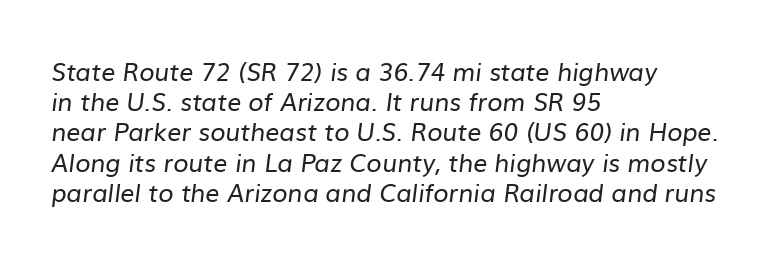
{"bold": "no", "underline": "no", "align": "left", "line_spacing_ratio": 1.21, "letter_spacing": "normal", "letter_spacing_em": 0.0, "glyph_px": 25}
